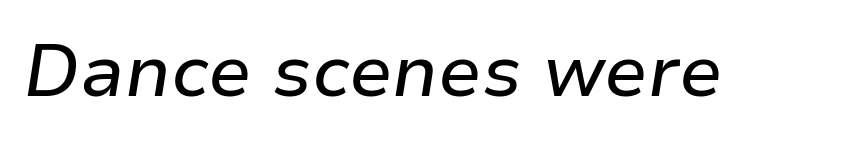
The image shows 72 px text type, italic (leaning right); set normal letter spacing, not underlined; low stroke contrast and a medium x-height.
